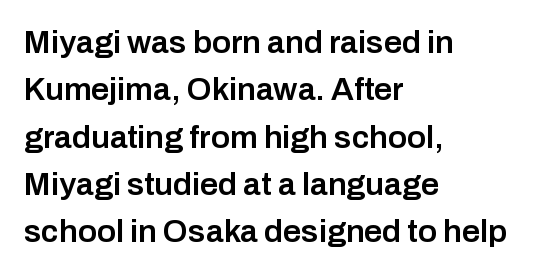
Think of a printed novel: that variable character pitch is what you see here. The space between consecutive lines is moderate. Moderately thickened strokes mark this as semibold type. The compositor pushed each line to the left boundary. Here the glyphs are tracked normally, forming tight word shapes.
